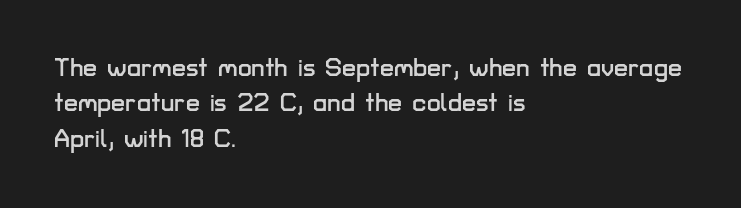
{"italic": "no", "underline": "no", "align": "left", "line_spacing": "normal", "line_spacing_ratio": 1.42, "letter_spacing": "normal", "letter_spacing_em": 0.0, "glyph_px": 25}
